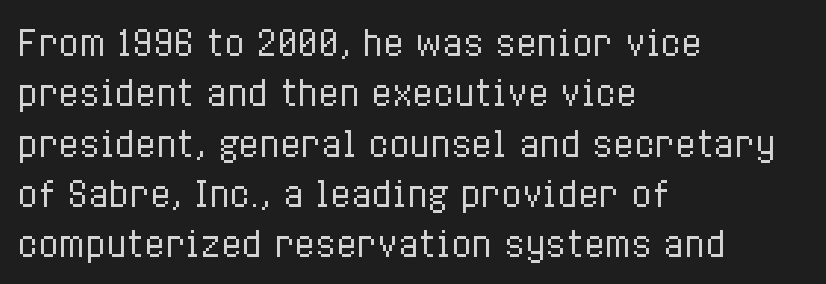
The type sits square on the baseline with zero lean. Spacing verdict: proportional, widths tailored to each character. The letters look calm and open, with moderate or lighter stems. This sample keeps an unexceptional amount of space between lines.
